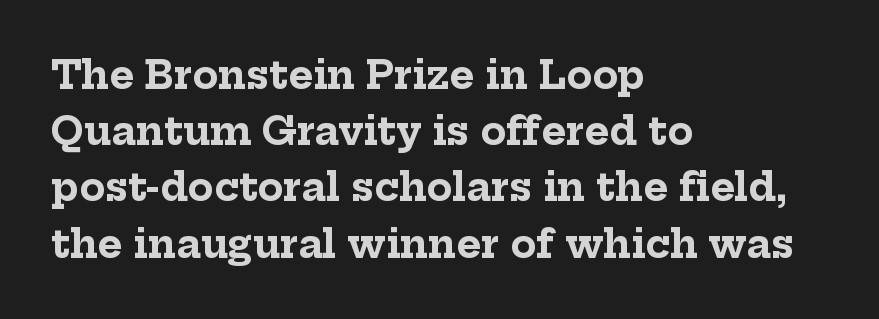
{"serif": "yes", "italic": "no", "bold": "yes", "weight": "bold", "width": "normal", "stroke_contrast": "low", "x_height": "medium", "monospaced": "no", "underline": "no", "align": "left", "line_spacing": "normal", "line_spacing_ratio": 1.48, "letter_spacing": "normal", "letter_spacing_em": 0.0, "glyph_px": 38}
